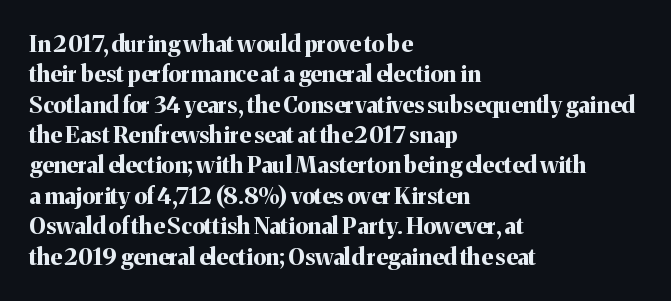
Each word holds together tightly as a unit, with standard inter-letter gaps. Typeset ragged right — the left edge is the straight one. Has an underline been added? It has not. The passage shown stacks its lines at a standard gap. A typesetter would mark this as roman, not italic. The passage shown is emphatically bold.
